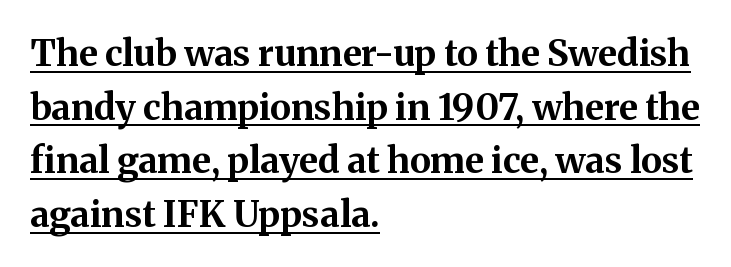
The image shows 36 px bold serif type, upright; set left-aligned, normal line spacing (1.49x), normal letter spacing, underlined; medium stroke contrast and a medium x-height.
